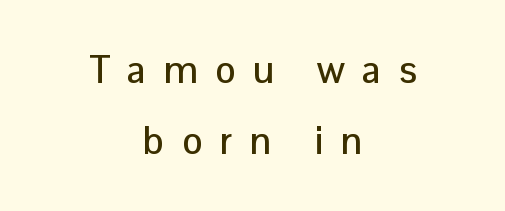
Q: Is the text italic (slanted)? A: No, it is upright.
Q: Is the typeface a serif or a sans-serif typeface? A: Sans-serif.
Q: Is the text underlined? A: No.
Q: How is the paragraph aligned? A: Centered.
Q: Is the spacing between letters normal or unusually wide? A: Unusually wide.
Q: Width (condensed, normal, or wide)? A: Normal.
Q: Stroke contrast? A: Low.
Q: x-height? A: Medium.
Q: Monospaced? A: No.
